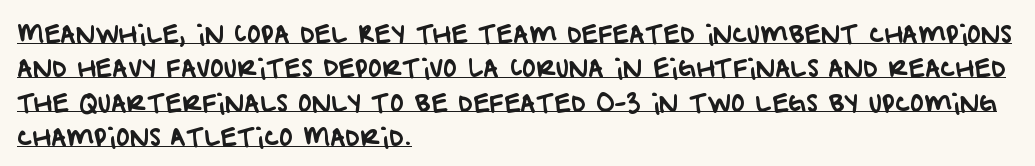
Q: Is the text underlined? A: Yes.
Q: How is the paragraph aligned? A: Left-aligned.
Q: Is the spacing between letters normal or unusually wide? A: Normal.
Q: Is the spacing between lines tight, normal or loose? A: Normal.
